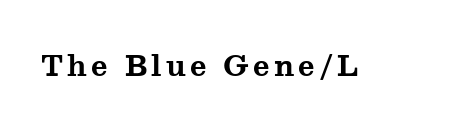
The image shows 28 px bold, wide serif type, upright; set not underlined; medium stroke contrast and a medium x-height.
